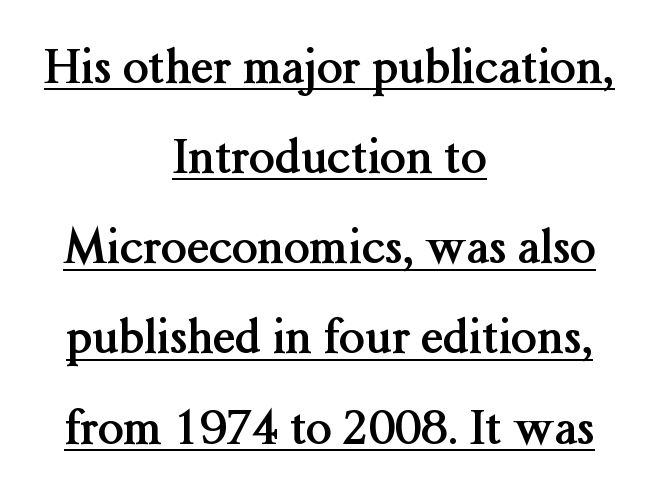
The image shows 46 px semibold serif type, upright; set centered, loose line spacing (1.96x), normal letter spacing, underlined; medium stroke contrast and a medium x-height.
